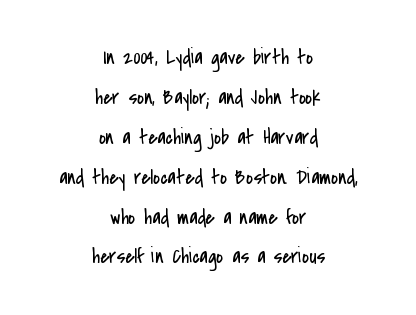
Q: Is the text bold? A: No.
Q: Is the text italic (slanted)? A: No, it is upright.
Q: Is the text underlined? A: No.
Q: How is the paragraph aligned? A: Centered.
Q: Is the spacing between letters normal or unusually wide? A: Normal.
Q: Is the spacing between lines tight, normal or loose? A: Loose.
